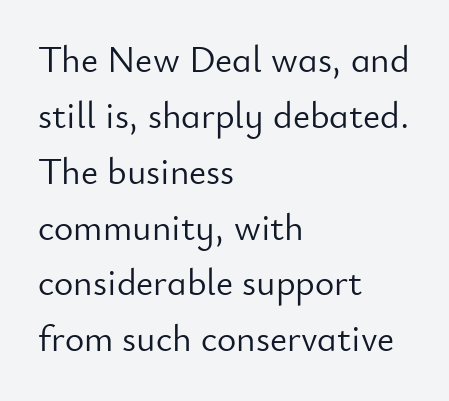
Typographically, this falls in the sans-serif category. Glyph-to-glyph distance matches everyday printed text. These lines are rendered in a variable-pitch font. The foot of each line stays bare and open. The letterforms sit at book weight or below. The paragraph has a hard left edge and a soft right edge.
